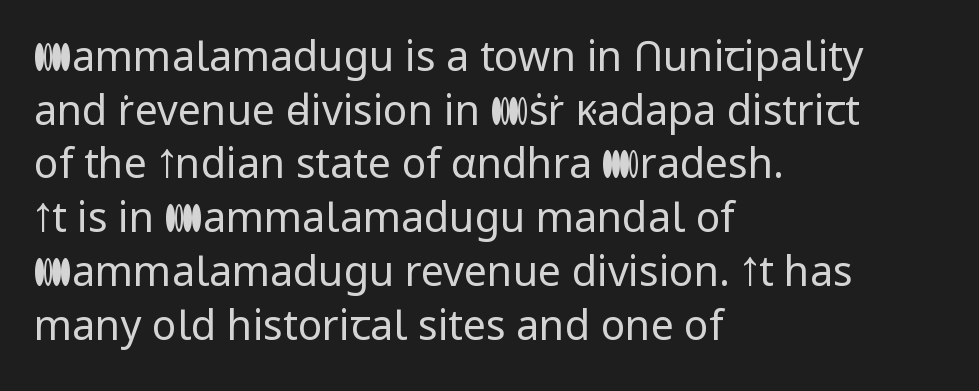
{"serif": "no", "italic": "no", "bold": "no", "weight": "regular", "width": "normal", "stroke_contrast": "low", "x_height": "medium", "monospaced": "no", "underline": "no", "align": "left", "line_spacing": "normal", "line_spacing_ratio": 1.31, "letter_spacing": "normal", "letter_spacing_em": 0.0, "glyph_px": 41}
